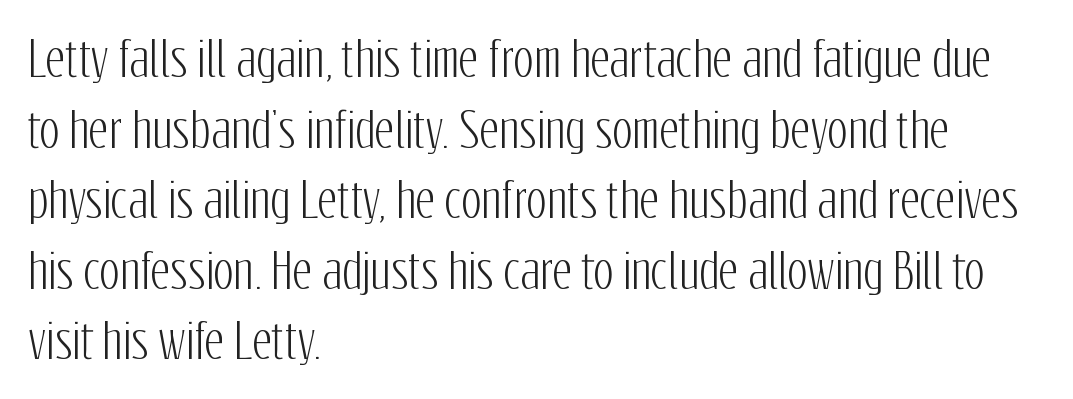
{"serif": "no", "italic": "no", "width": "condensed", "stroke_contrast": "low", "x_height": "medium", "monospaced": "no", "underline": "no", "align": "left", "line_spacing": "normal", "line_spacing_ratio": 1.47, "letter_spacing": "normal", "letter_spacing_em": 0.0, "glyph_px": 48}
